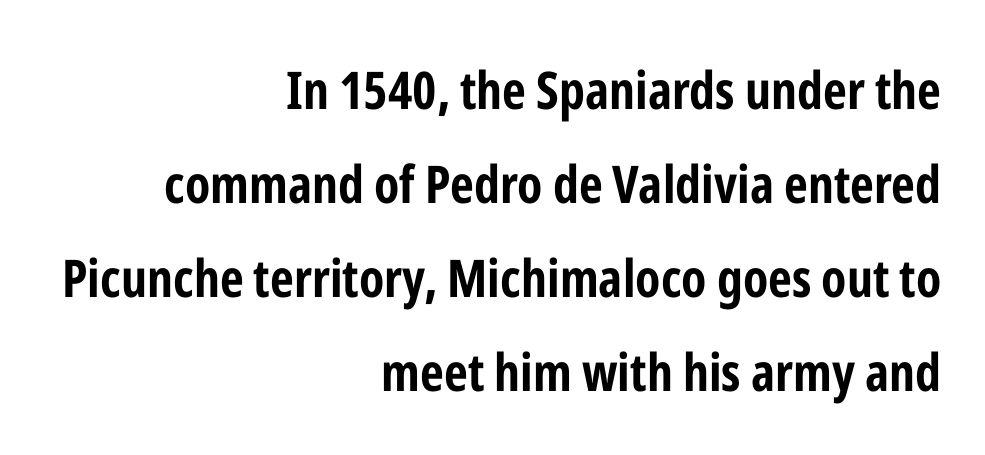
{"serif": "no", "italic": "no", "bold": "yes", "weight": "bold", "width": "condensed", "stroke_contrast": "low", "x_height": "medium", "monospaced": "no", "underline": "no", "align": "right", "line_spacing_ratio": 1.81, "letter_spacing": "normal", "letter_spacing_em": 0.0, "glyph_px": 52}
